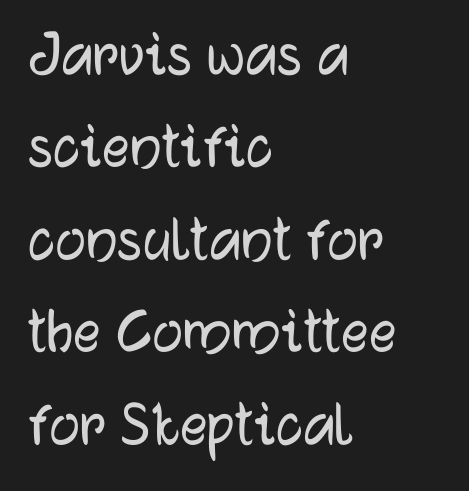
Q: Is the text italic (slanted)? A: No, it is upright.
Q: Is the typeface a serif or a sans-serif typeface? A: Sans-serif.
Q: Is the text underlined? A: No.
Q: How is the paragraph aligned? A: Left-aligned.
Q: Is the spacing between letters normal or unusually wide? A: Normal.
Q: Is the spacing between lines tight, normal or loose? A: Normal.
Q: Width (condensed, normal, or wide)? A: Normal.
Q: Stroke contrast? A: Low.
Q: x-height? A: Medium.
Q: Monospaced? A: No.
